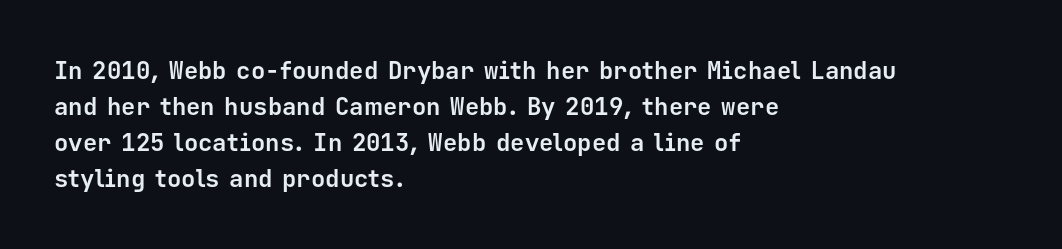
{"italic": "no", "bold": "yes", "underline": "no", "align": "left", "line_spacing": "normal", "line_spacing_ratio": 1.5, "letter_spacing": "normal", "letter_spacing_em": 0.0, "glyph_px": 24}
